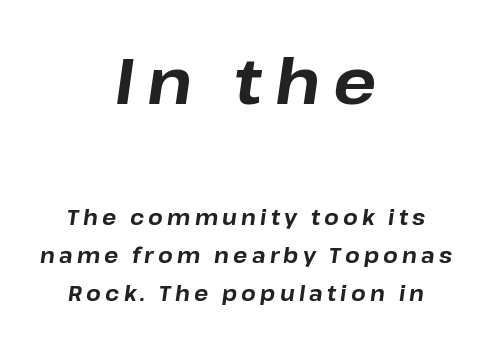
The image shows 64 px bold type, italic (leaning right); set centered, line spacing 1.81x, unusually wide letter spacing (+0.2 em), not underlined; the first (top) block is 3.05x larger; low stroke contrast and a medium x-height.
